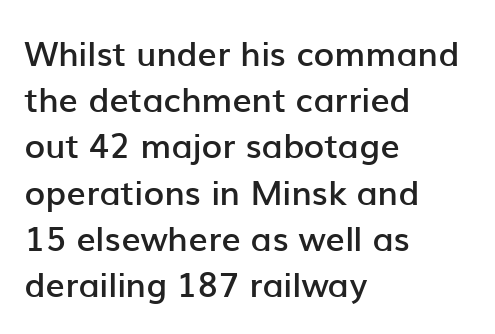
Proportional: the letters do not fall into vertical columns. Is the block centered? No — it sits flush against the left margin. This sample uses an upright cut, with every glyph sitting square on the baseline. This block has exactly the height ordinary leading produces. The baseline area is clear.
